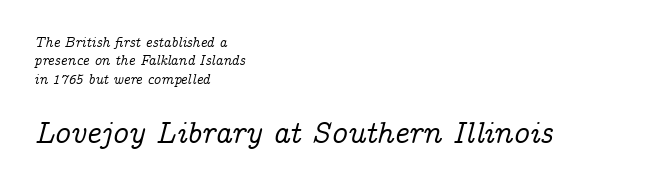
The image shows 31 px serif type, italic (leaning right); set left-aligned, normal line spacing (1.32x), normal letter spacing, not underlined; the second (bottom) block is 2.21x larger; low stroke contrast and a medium x-height.
